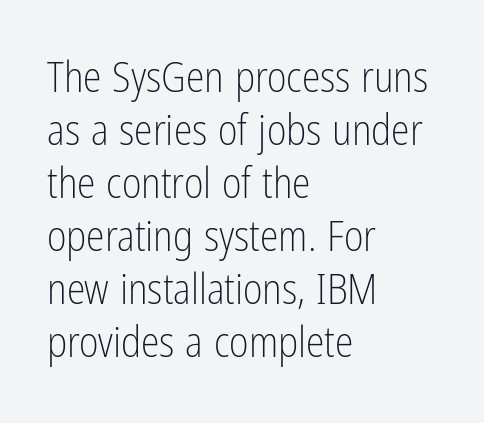
The image shows 42 px light, condensed sans-serif type, upright; set left-aligned, normal line spacing (1.26x), normal letter spacing, not underlined; low stroke contrast and a medium x-height.
